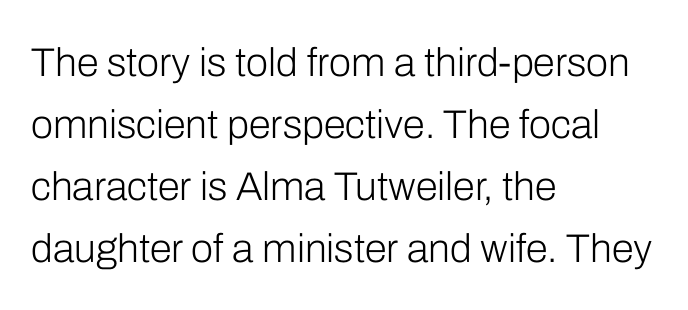
{"serif": "no", "italic": "no", "bold": "no", "weight": "light", "width": "normal", "stroke_contrast": "low", "x_height": "medium", "monospaced": "no", "underline": "no", "align": "left", "line_spacing": "normal", "line_spacing_ratio": 1.55, "letter_spacing": "normal", "letter_spacing_em": 0.0, "glyph_px": 40}
